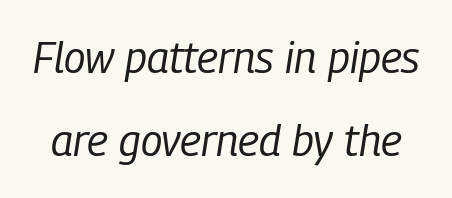
The image shows 43 px regular-weight, condensed type, italic (leaning right); set loose line spacing (1.94x), normal letter spacing, not underlined; low stroke contrast and a medium x-height.
